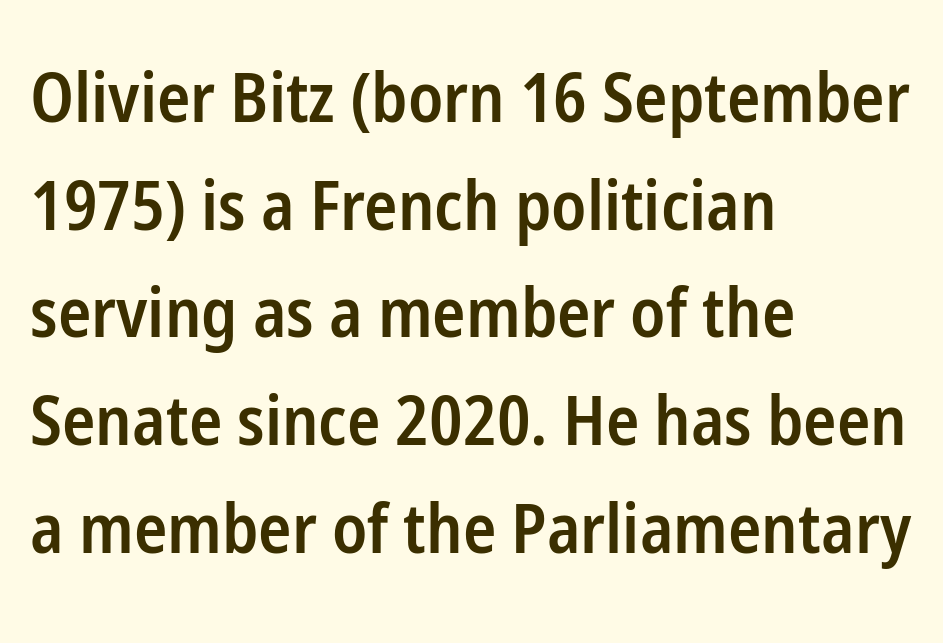
The gaps between neighbouring characters are ordinary and unremarkable. The ragged edge is on the right, which tells us the setting is flush left. A somewhat darkened texture: the type is semibold rather than bold. Quick note: not italic, upright. This rendering features lettering with no underline.
